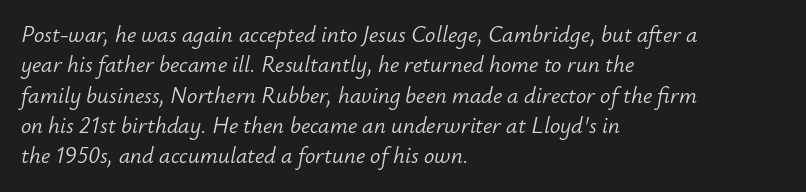
The image shows 23 px text type, italic (leaning right); set left-aligned, normal line spacing (1.32x), normal letter spacing, not underlined.
